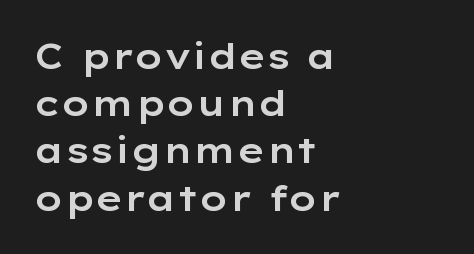
The axis of the letterforms is exactly vertical. Honestly, the letter spacing is just normal — you wouldn't notice it. This sample keeps an unexceptional amount of space between lines. Think of a printed novel: that variable character pitch is what you see here. A student would call this left alignment; a typographer would say flush left, rag right. The text was rendered using a sans face with plain stroke endings.
